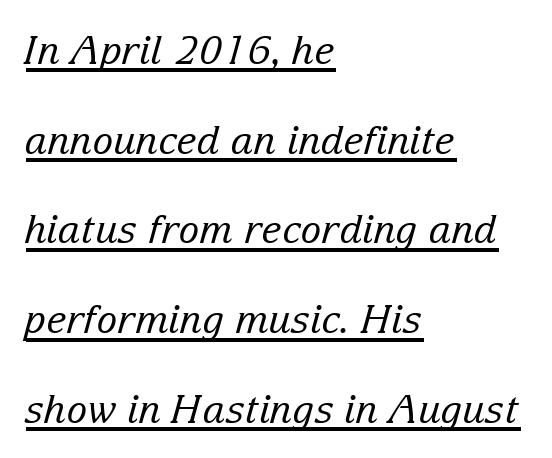
{"serif": "yes", "italic": "yes", "lean": "right", "slant_degrees": 15, "bold": "no", "weight": "regular", "width": "normal", "stroke_contrast": "low", "x_height": "medium", "monospaced": "no", "underline": "yes", "align": "left", "line_spacing": "loose", "line_spacing_ratio": 2.3, "letter_spacing": "normal", "letter_spacing_em": 0.0, "glyph_px": 39}
